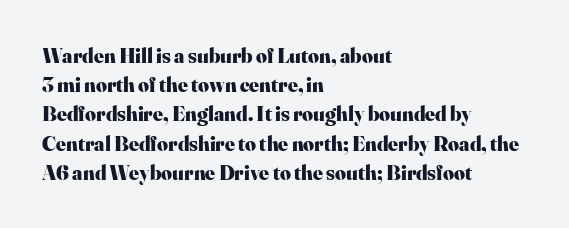
{"italic": "no", "bold": "yes", "underline": "no", "align": "left", "line_spacing": "normal", "line_spacing_ratio": 1.39, "letter_spacing": "normal", "letter_spacing_em": 0.0, "glyph_px": 21}
